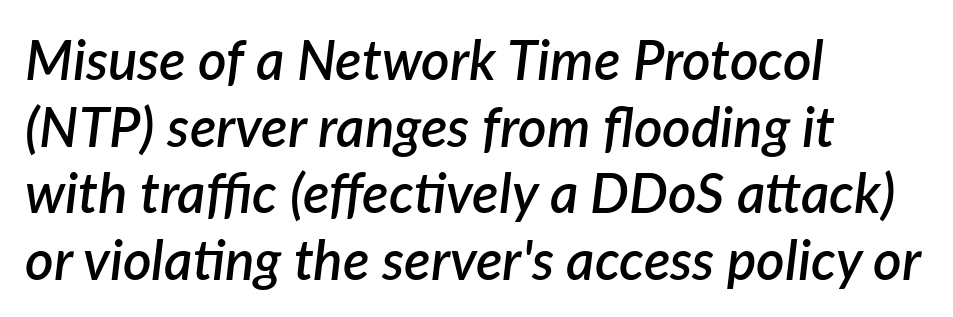
Q: Is the text bold? A: Semi-bold.
Q: Is the text italic (slanted)? A: Yes, it leans right by about 7 degrees.
Q: Is the text underlined? A: No.
Q: How is the paragraph aligned? A: Left-aligned.
Q: Is the spacing between letters normal or unusually wide? A: Normal.
Q: Width (condensed, normal, or wide)? A: Normal.
Q: Stroke contrast? A: Low.
Q: x-height? A: Medium.
Q: Monospaced? A: No.
